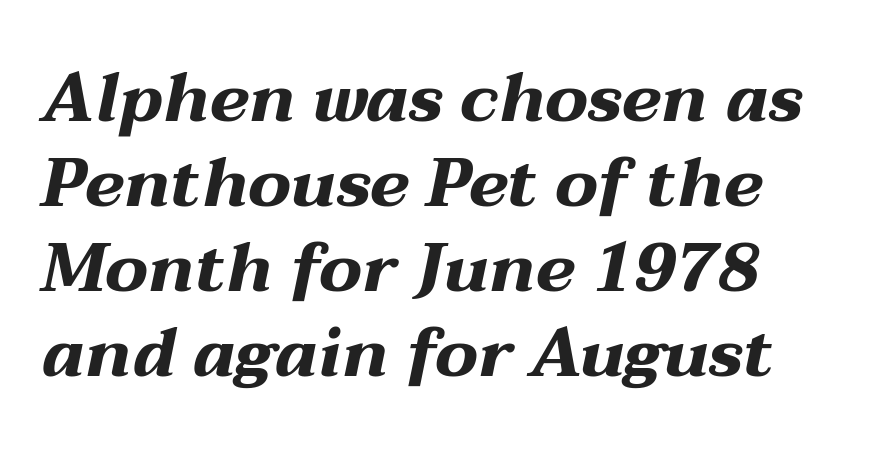
The image shows 68 px bold, wide type, italic (leaning right); set left-aligned, normal line spacing (1.25x), normal letter spacing, not underlined; medium stroke contrast and a medium x-height.
